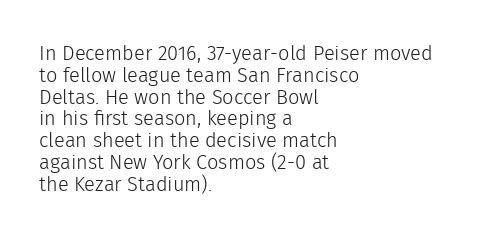
The strokes carry an ordinary text weight at most. The axis of the letterforms is exactly vertical. Only glyphs here, with clear space below each row. Horizontally, the lines are justified to the leading edge only. Baseline-to-baseline distance is barely more than the letter height.
